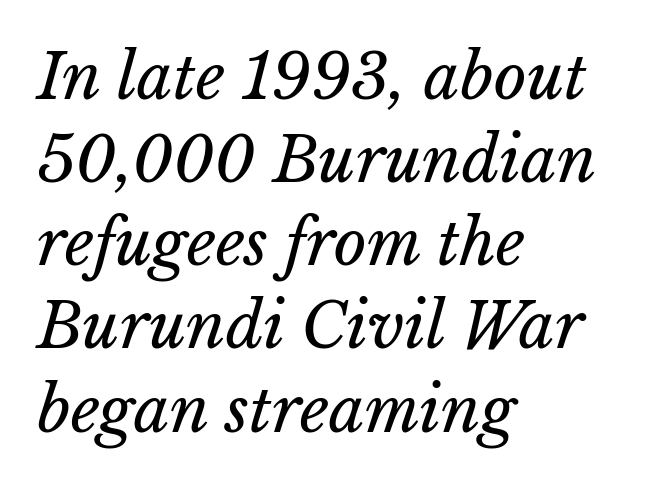
Q: Is the text bold? A: No.
Q: Is the text underlined? A: No.
Q: How is the paragraph aligned? A: Left-aligned.
Q: Is the spacing between letters normal or unusually wide? A: Normal.
Q: Is the spacing between lines tight, normal or loose? A: Normal.
Q: Width (condensed, normal, or wide)? A: Normal.
Q: Stroke contrast? A: Low.
Q: x-height? A: Medium.
Q: Monospaced? A: No.
